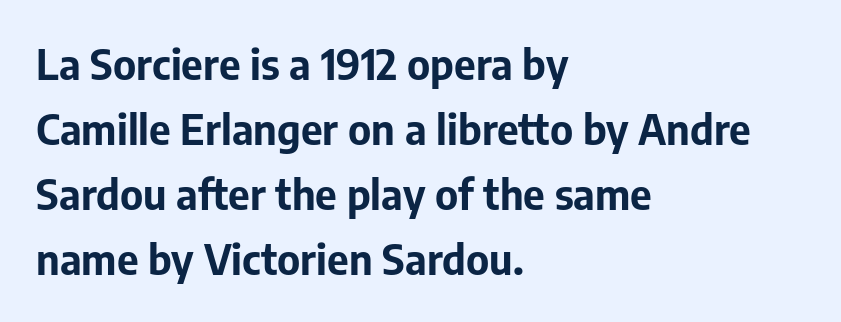
Q: Is the text bold? A: Yes.
Q: Is the text italic (slanted)? A: No, it is upright.
Q: Is the typeface a serif or a sans-serif typeface? A: Sans-serif.
Q: Is the text underlined? A: No.
Q: How is the paragraph aligned? A: Left-aligned.
Q: Is the spacing between letters normal or unusually wide? A: Normal.
Q: Is the spacing between lines tight, normal or loose? A: Normal.
Q: Width (condensed, normal, or wide)? A: Normal.
Q: Stroke contrast? A: Low.
Q: x-height? A: Medium.
Q: Monospaced? A: No.
